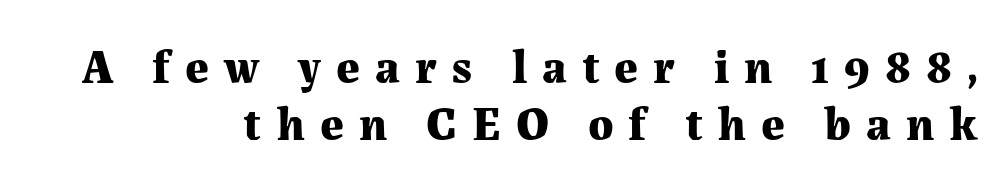
The image shows 47 px bold serif type, upright; set right-aligned, line spacing 1.22x, unusually wide letter spacing (+0.32 em), not underlined; medium stroke contrast and a medium x-height.
